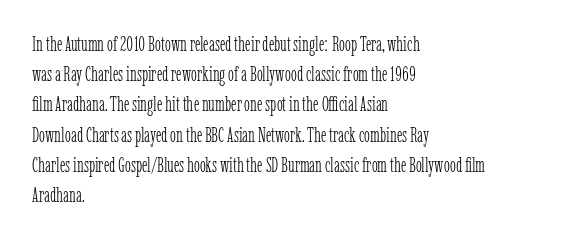
The image shows 20 px text type, upright; set left-aligned, normal line spacing (1.51x), normal letter spacing, not underlined.
